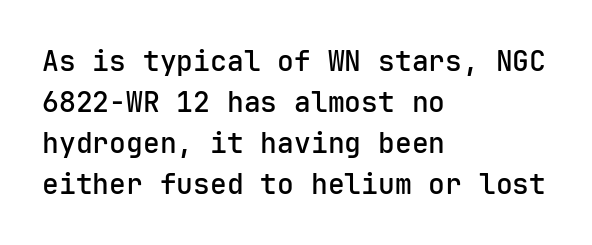
The zone under the glyphs is completely vacant. Is this a sans? Yes — the strokes have no serifs. On the weight axis this lands at semibold, roughly 600. Do the letters lean? They stand straight. Layout note: lines flush left. Here the designer chose a console-style face with uniform glyph widths.
